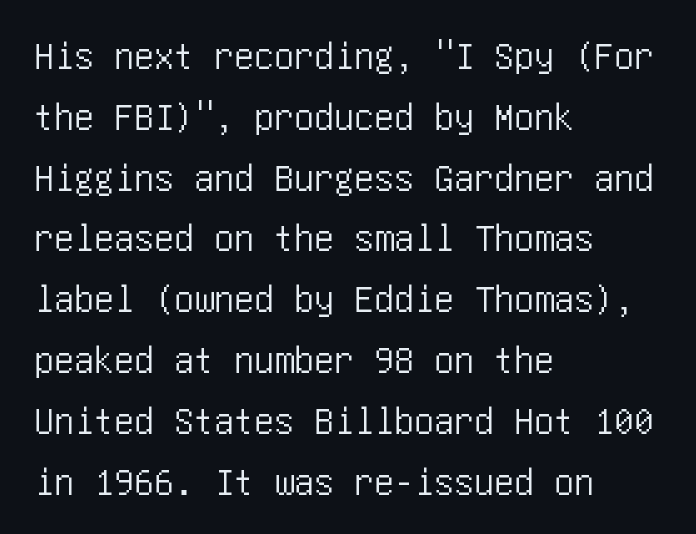
{"serif": "no", "italic": "no", "width": "condensed", "stroke_contrast": "low", "x_height": "large", "underline": "no", "align": "left", "line_spacing": "normal", "line_spacing_ratio": 1.52, "letter_spacing": "normal", "letter_spacing_em": 0.0, "glyph_px": 40}
